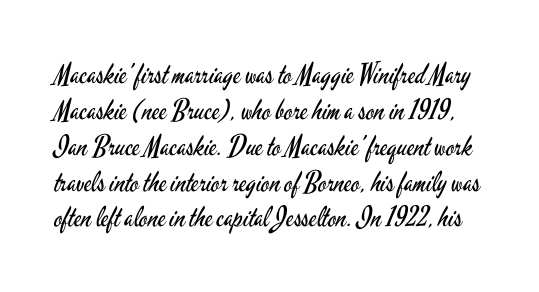
Q: Is the text bold? A: No.
Q: Is the text italic (slanted)? A: Yes.
Q: Is the typeface a serif or a sans-serif typeface? A: Sans-serif.
Q: Is the text underlined? A: No.
Q: Is the spacing between letters normal or unusually wide? A: Normal.
Q: Is the spacing between lines tight, normal or loose? A: Normal.
Q: Width (condensed, normal, or wide)? A: Condensed.
Q: Stroke contrast? A: Low.
Q: x-height? A: Small.
Q: Monospaced? A: No.
